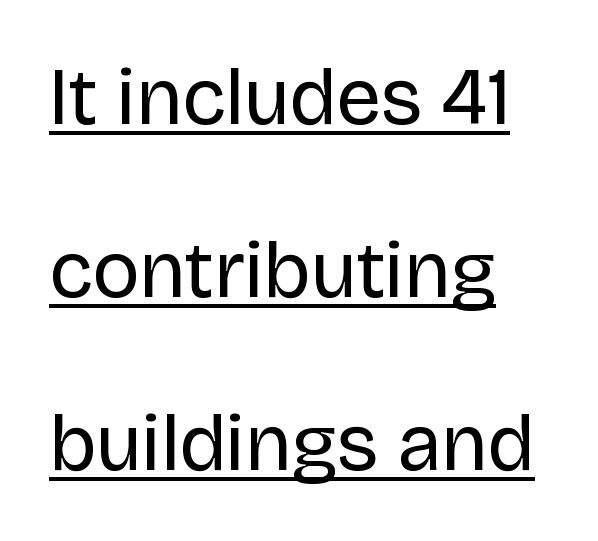
{"serif": "no", "italic": "no", "bold": "no", "weight": "regular", "width": "normal", "stroke_contrast": "low", "x_height": "large", "monospaced": "no", "underline": "yes", "align": "left", "line_spacing": "loose", "line_spacing_ratio": 2.16, "letter_spacing": "normal", "letter_spacing_em": 0.0, "glyph_px": 80}
